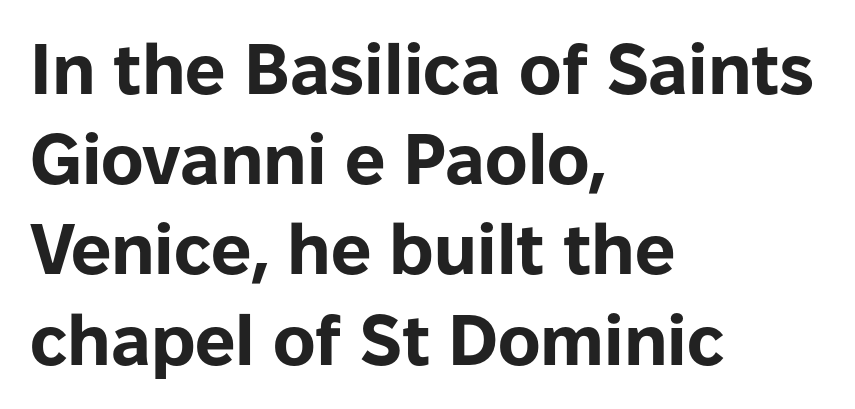
The image shows 71 px bold sans-serif type, upright; set left-aligned, normal line spacing (1.27x), normal letter spacing, not underlined; low stroke contrast and a medium x-height.
